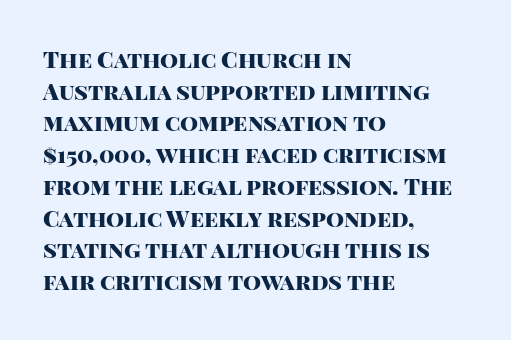
Q: Is the text bold? A: Yes.
Q: Is the text italic (slanted)? A: No, it is upright.
Q: Is the text underlined? A: No.
Q: How is the paragraph aligned? A: Left-aligned.
Q: Is the spacing between letters normal or unusually wide? A: Normal.
Q: Is the spacing between lines tight, normal or loose? A: Normal.
